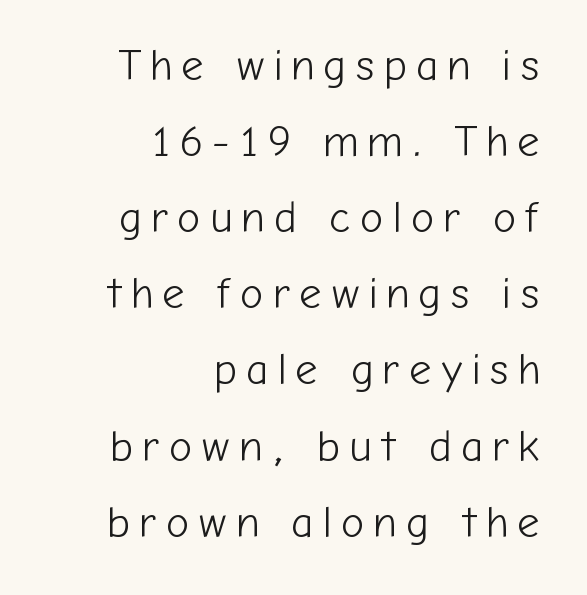
The image shows 44 px light sans-serif type, upright; set right-aligned, line spacing 1.73x, unusually wide letter spacing (+0.2 em), not underlined; low stroke contrast and a medium x-height.
